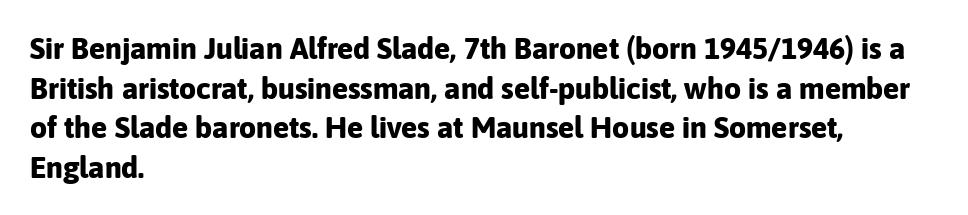
Q: Is the text bold? A: Yes.
Q: Is the text italic (slanted)? A: No, it is upright.
Q: Is the typeface a serif or a sans-serif typeface? A: Sans-serif.
Q: Is the text underlined? A: No.
Q: How is the paragraph aligned? A: Left-aligned.
Q: Is the spacing between letters normal or unusually wide? A: Normal.
Q: Is the spacing between lines tight, normal or loose? A: Normal.
Q: Width (condensed, normal, or wide)? A: Normal.
Q: Stroke contrast? A: Low.
Q: x-height? A: Medium.
Q: Monospaced? A: No.
